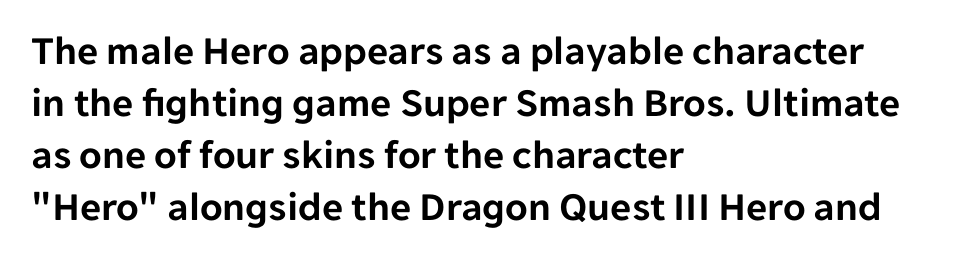
{"serif": "no", "italic": "no", "width": "normal", "stroke_contrast": "low", "x_height": "medium", "monospaced": "no", "underline": "no", "align": "left", "line_spacing": "normal", "line_spacing_ratio": 1.27, "letter_spacing": "normal", "letter_spacing_em": 0.0, "glyph_px": 41}
